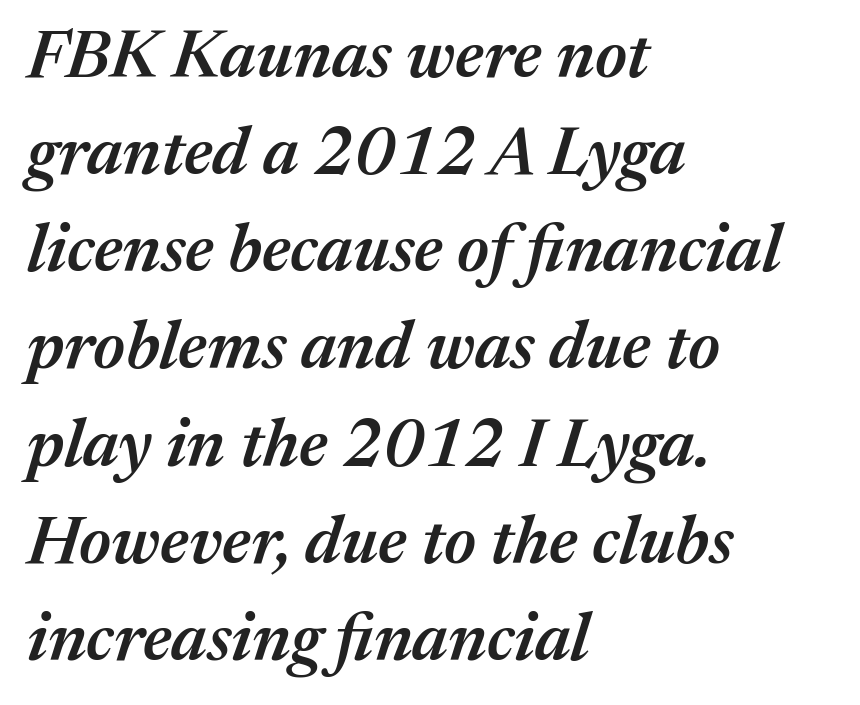
Interline gaps are of average width in this sample. There is no visible air inserted between adjacent glyphs. Varying glyph widths throughout — classic text-font behaviour. Set as a demibold, roughly 600 on the weight scale.
